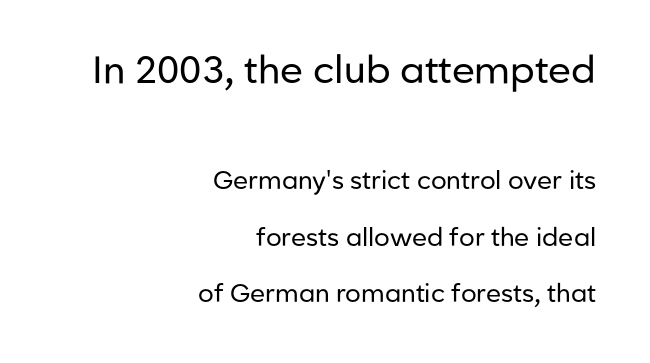
{"serif": "no", "italic": "no", "bold": "no", "weight": "regular", "width": "normal", "stroke_contrast": "low", "x_height": "medium", "monospaced": "no", "underline": "no", "align": "right", "line_spacing": "loose", "line_spacing_ratio": 2.26, "letter_spacing": "normal", "letter_spacing_em": 0.0, "larger_block": "first", "size_ratio": 1.52, "glyph_px": 38}
